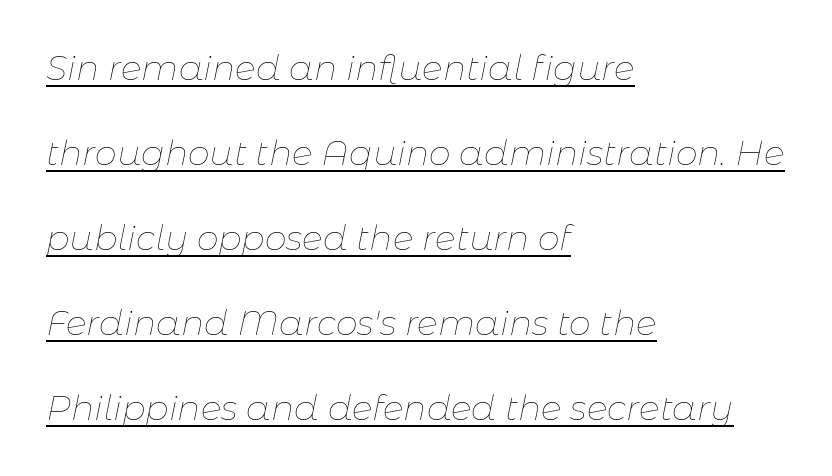
Q: Is the text bold? A: No.
Q: Is the text italic (slanted)? A: Yes, it leans right by about 11 degrees.
Q: Is the text underlined? A: Yes.
Q: How is the paragraph aligned? A: Left-aligned.
Q: Is the spacing between letters normal or unusually wide? A: Normal.
Q: Is the spacing between lines tight, normal or loose? A: Loose.
Q: Width (condensed, normal, or wide)? A: Normal.
Q: Stroke contrast? A: Low.
Q: x-height? A: Medium.
Q: Monospaced? A: No.
